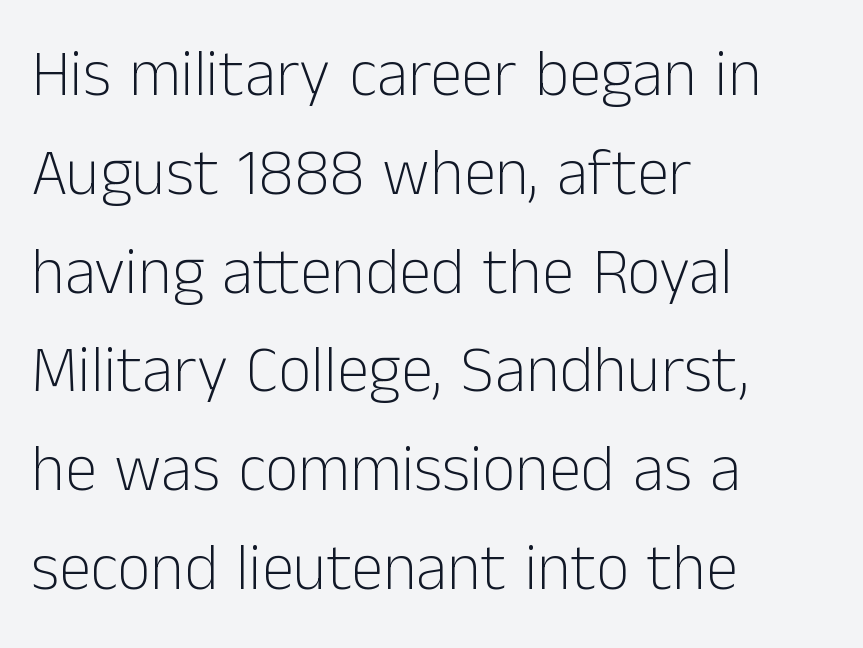
{"serif": "no", "italic": "no", "bold": "no", "weight": "light", "width": "normal", "stroke_contrast": "low", "x_height": "medium", "monospaced": "no", "underline": "no", "align": "left", "line_spacing": "normal", "line_spacing_ratio": 1.52, "letter_spacing": "normal", "letter_spacing_em": 0.0, "glyph_px": 65}
